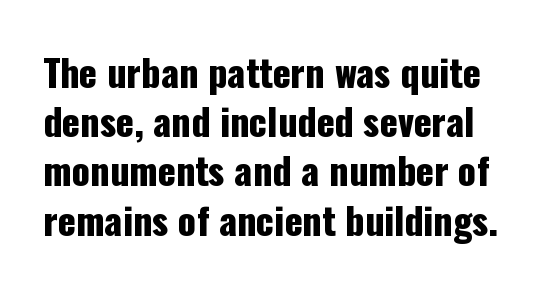
{"serif": "no", "italic": "no", "width": "condensed", "stroke_contrast": "low", "x_height": "medium", "monospaced": "no", "underline": "no", "line_spacing": "normal", "line_spacing_ratio": 1.33, "letter_spacing": "normal", "letter_spacing_em": 0.0, "glyph_px": 37}
